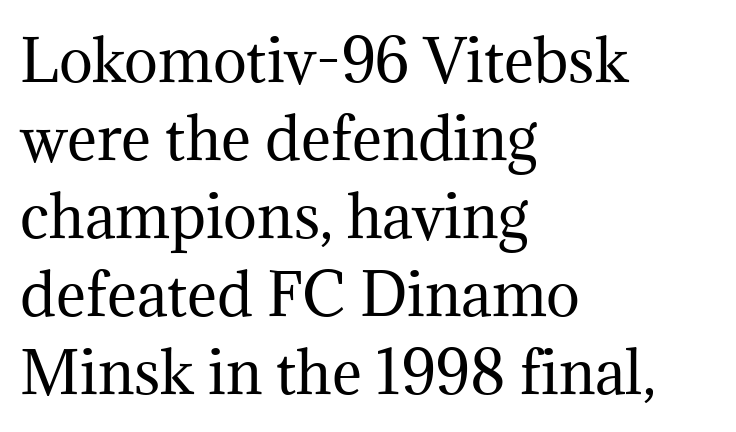
Q: Is the text bold? A: No.
Q: Is the text italic (slanted)? A: No, it is upright.
Q: Is the typeface a serif or a sans-serif typeface? A: Serif.
Q: Is the text underlined? A: No.
Q: How is the paragraph aligned? A: Left-aligned.
Q: Is the spacing between letters normal or unusually wide? A: Normal.
Q: Is the spacing between lines tight, normal or loose? A: Normal.
Q: Width (condensed, normal, or wide)? A: Normal.
Q: Stroke contrast? A: Medium.
Q: x-height? A: Medium.
Q: Monospaced? A: No.
